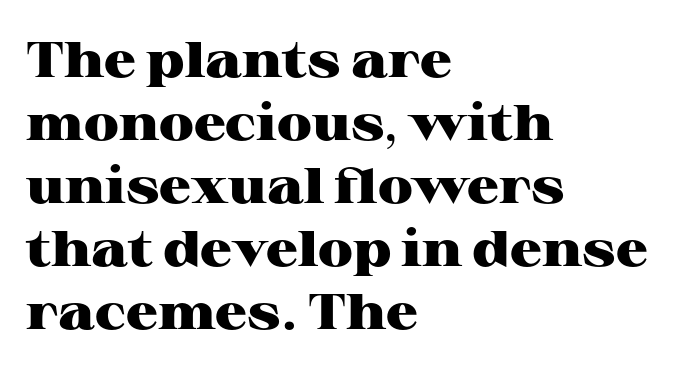
Any mark beneath the type? The region is blank. A serif font was chosen for this passage. Spacing verdict: proportional, widths tailored to each character. The face used here is rendered with its standard letterfit.
